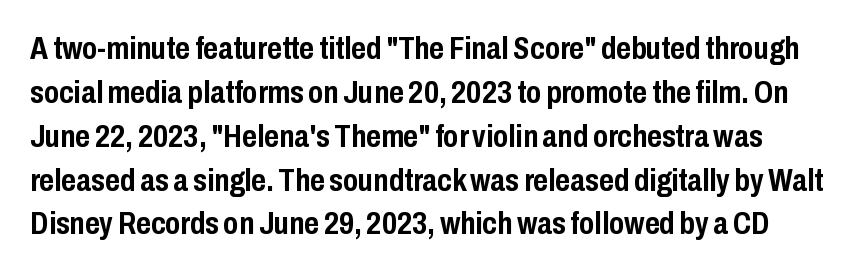
Q: Is the text bold? A: Yes.
Q: Is the text italic (slanted)? A: No, it is upright.
Q: Is the typeface a serif or a sans-serif typeface? A: Sans-serif.
Q: Is the text underlined? A: No.
Q: Is the spacing between letters normal or unusually wide? A: Normal.
Q: Is the spacing between lines tight, normal or loose? A: Normal.
Q: Width (condensed, normal, or wide)? A: Condensed.
Q: Stroke contrast? A: Low.
Q: x-height? A: Medium.
Q: Monospaced? A: No.
